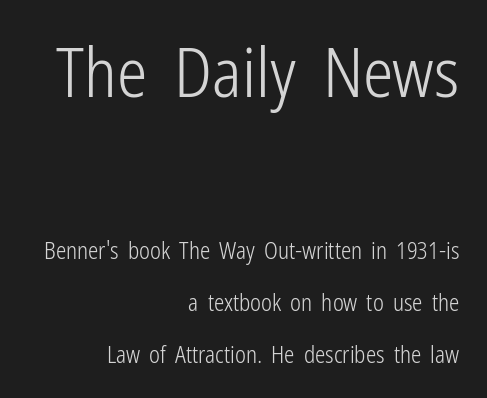
{"serif": "no", "italic": "no", "bold": "no", "weight": "light", "width": "condensed", "stroke_contrast": "low", "x_height": "medium", "monospaced": "no", "underline": "no", "align": "right", "line_spacing": "loose", "line_spacing_ratio": 2.25, "letter_spacing": "normal", "letter_spacing_em": 0.0, "larger_block": "first", "size_ratio": 2.96, "glyph_px": 68}
